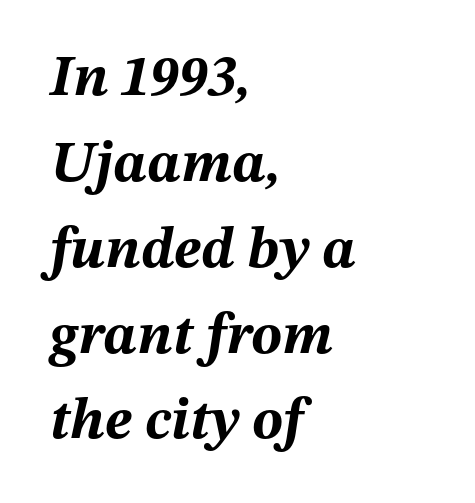
{"italic": "yes", "lean": "right", "slant_degrees": 12, "bold": "yes", "weight": "bold", "width": "normal", "stroke_contrast": "medium", "x_height": "medium", "monospaced": "no", "underline": "no", "align": "left", "line_spacing": "normal", "line_spacing_ratio": 1.48, "letter_spacing": "normal", "letter_spacing_em": 0.0, "glyph_px": 58}
